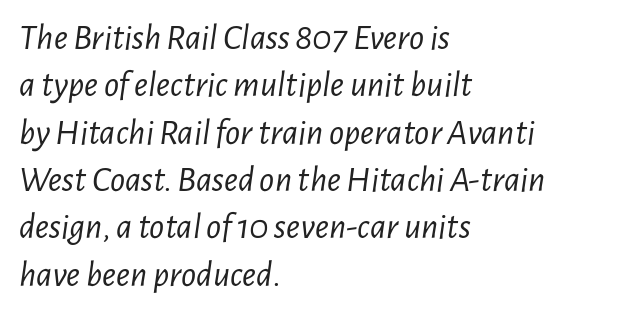
Q: Is the text bold? A: No.
Q: Is the text italic (slanted)? A: Yes, it leans right by about 7 degrees.
Q: Is the text underlined? A: No.
Q: How is the paragraph aligned? A: Left-aligned.
Q: Is the spacing between letters normal or unusually wide? A: Normal.
Q: Is the spacing between lines tight, normal or loose? A: Normal.
Q: Width (condensed, normal, or wide)? A: Condensed.
Q: Stroke contrast? A: Low.
Q: x-height? A: Medium.
Q: Monospaced? A: No.
